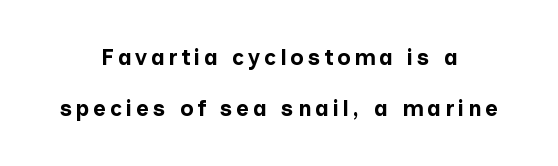
The image shows 22 px bold type, upright; set centered, loose line spacing (2.31x), not underlined.
